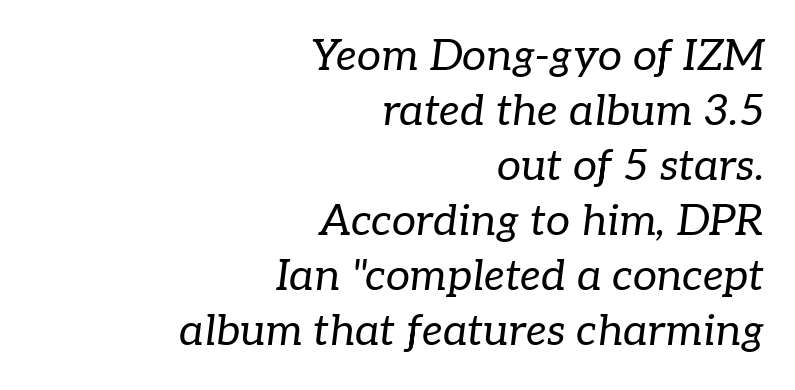
{"serif": "yes", "italic": "yes", "lean": "right", "slant_degrees": 7, "bold": "no", "weight": "regular", "width": "normal", "stroke_contrast": "low", "x_height": "medium", "monospaced": "no", "underline": "no", "align": "right", "line_spacing": "normal", "line_spacing_ratio": 1.28, "letter_spacing": "normal", "letter_spacing_em": 0.0, "glyph_px": 43}
